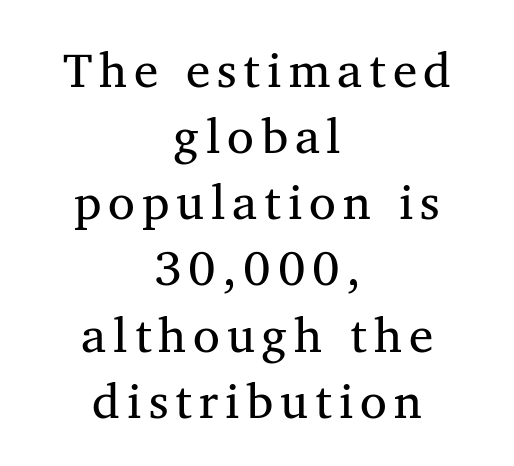
The image shows 49 px regular-weight serif type, upright; set centered, normal line spacing (1.35x), not underlined; medium stroke contrast and a medium x-height.
